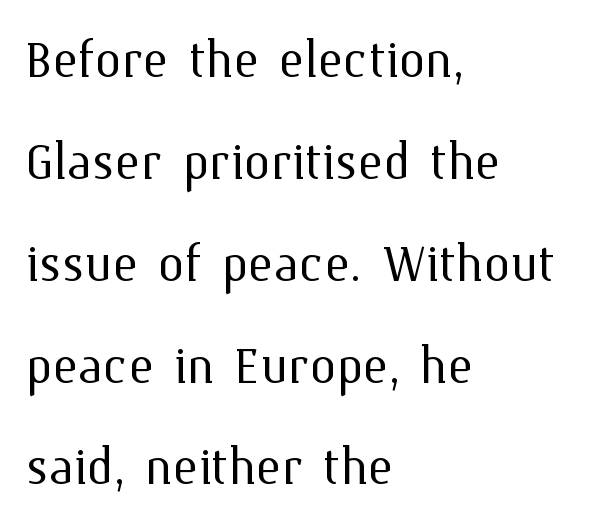
A roman cut, with each character standing at attention. The space directly below the letters is spotless. Every row of glyphs begins at an identical x-position on the left. Tracking here is standard; glyphs follow each other at the usual distance. These lines sit exactly where default settings would place them. Counters stay open thanks to moderate or lighter strokes.
